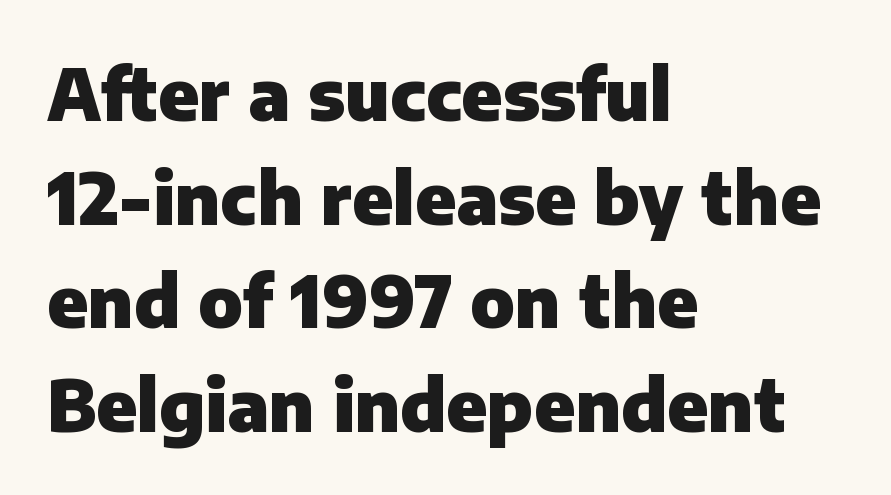
{"serif": "no", "italic": "no", "bold": "yes", "weight": "heavy", "width": "normal", "stroke_contrast": "low", "x_height": "medium", "monospaced": "no", "underline": "no", "align": "left", "line_spacing": "normal", "line_spacing_ratio": 1.46, "letter_spacing": "normal", "letter_spacing_em": 0.0, "glyph_px": 71}
